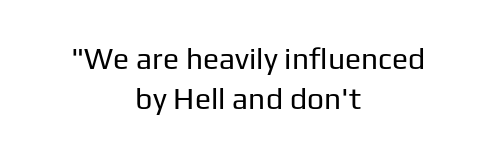
A typesetter would call this proportional, since set widths differ per character. Is the stroke heavy? The answer is a plain regular-or-lighter. Tracking value appears to be zero — textbook default spacing. Horizontal bands of white between lines are of average thickness. In terms of letterform style, serifs are entirely absent. When letters stand straight like this, we call the style roman or upright.
